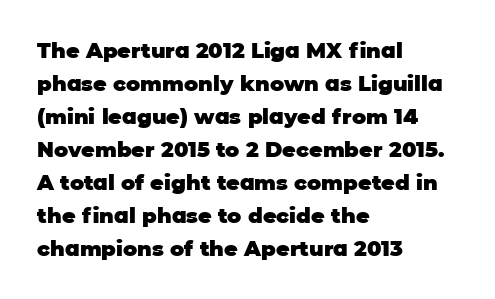
The sample has been set heavy, in full bold. Any mark beneath the type? The region is blank. The ragged edge is on the right, which tells us the setting is flush left. This sample uses plain, unmodified letter spacing. Posture: vertical. Does the leading feel generous? No, just average.
